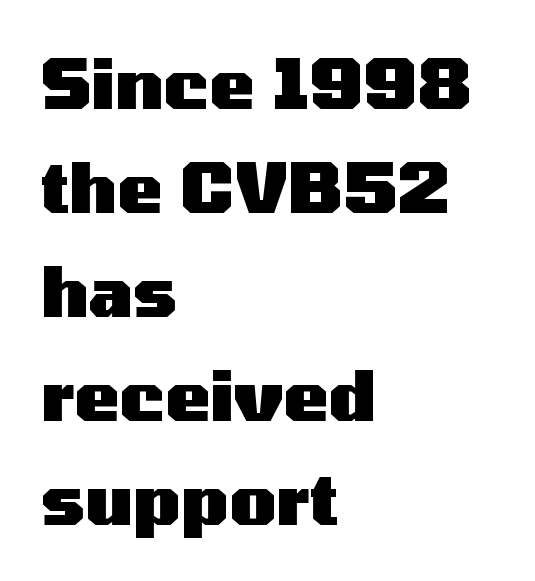
Q: Is the text bold? A: Yes.
Q: Is the text italic (slanted)? A: No, it is upright.
Q: Is the typeface a serif or a sans-serif typeface? A: Sans-serif.
Q: Is the text underlined? A: No.
Q: How is the paragraph aligned? A: Left-aligned.
Q: Is the spacing between letters normal or unusually wide? A: Normal.
Q: Is the spacing between lines tight, normal or loose? A: Normal.
Q: Width (condensed, normal, or wide)? A: Wide.
Q: Stroke contrast? A: Medium.
Q: x-height? A: Medium.
Q: Monospaced? A: No.
